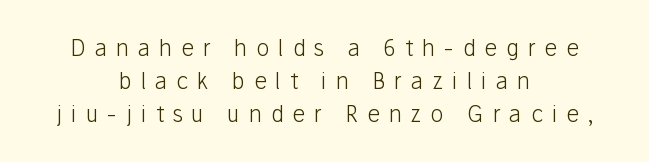
This sample uses an upright cut, with every glyph sitting square on the baseline. Caption: multi-line text, centered on the measure. The passage shown stacks its lines at a standard gap. Has an underline been added? It has not. Think standard paragraph weight, or any step lighter than that. Glyph-to-glyph distance is far greater than everyday printed text.
